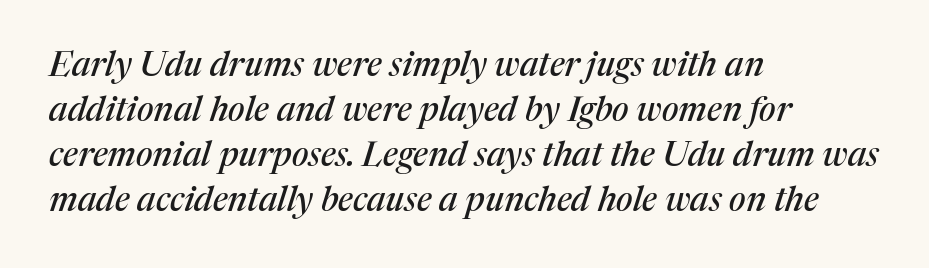
{"serif": "yes", "italic": "yes", "lean": "right", "slant_degrees": 17, "width": "normal", "stroke_contrast": "medium", "x_height": "medium", "monospaced": "no", "underline": "no", "align": "left", "line_spacing": "normal", "line_spacing_ratio": 1.32, "letter_spacing": "normal", "letter_spacing_em": 0.0, "glyph_px": 34}
